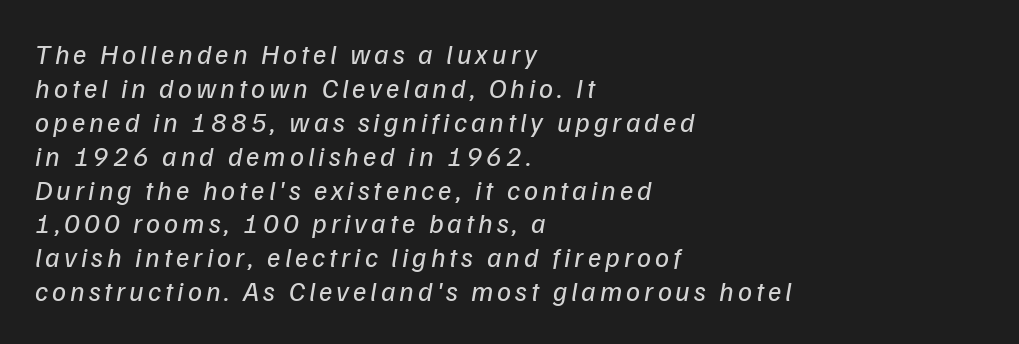
{"serif": "no", "bold": "no", "weight": "regular", "width": "normal", "stroke_contrast": "low", "x_height": "medium", "monospaced": "no", "underline": "no", "align": "left", "line_spacing_ratio": 1.21, "glyph_px": 28}
